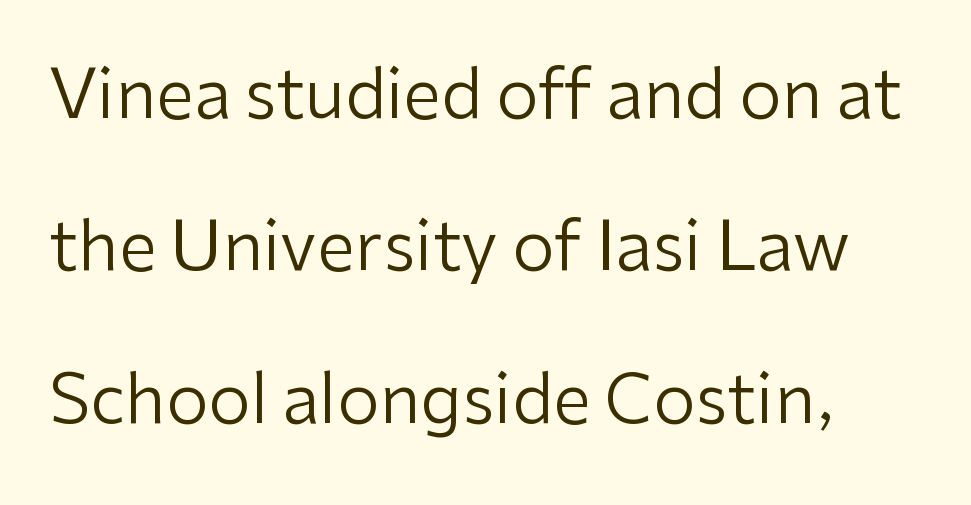
Looks like regular typesetting: each glyph gets only the width it needs. Letterform terminals end flat and unadorned throughout the passage. Rendered with straight, roman letterforms. Stems here are at most as thick as an everyday book face.
